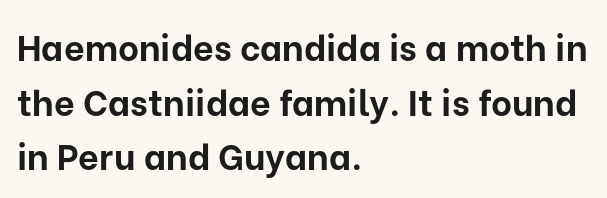
The image shows 36 px bold sans-serif type, upright; set left-aligned, normal line spacing (1.52x), normal letter spacing, not underlined; low stroke contrast and a medium x-height.
